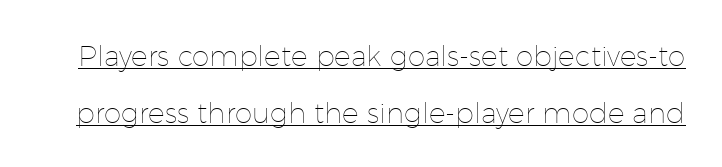
Q: Is the text bold? A: No.
Q: Is the text italic (slanted)? A: No, it is upright.
Q: Is the text underlined? A: Yes.
Q: Is the spacing between letters normal or unusually wide? A: Normal.
Q: Is the spacing between lines tight, normal or loose? A: Loose.
Q: Width (condensed, normal, or wide)? A: Normal.
Q: Stroke contrast? A: Low.
Q: x-height? A: Medium.
Q: Monospaced? A: No.
